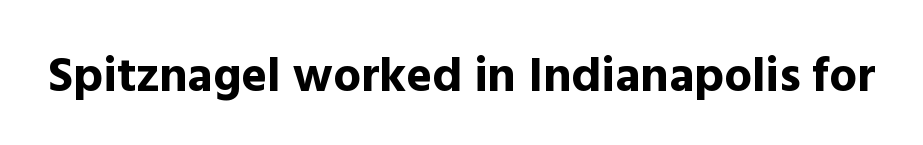
A typesetter would call this proportional, since set widths differ per character. This is roman type, the default non-slanted kind. The letterforms sit shoulder to shoulder at normal distance. Descenders hang freely into open space. Stroke terminals: plain, sans-serif.
